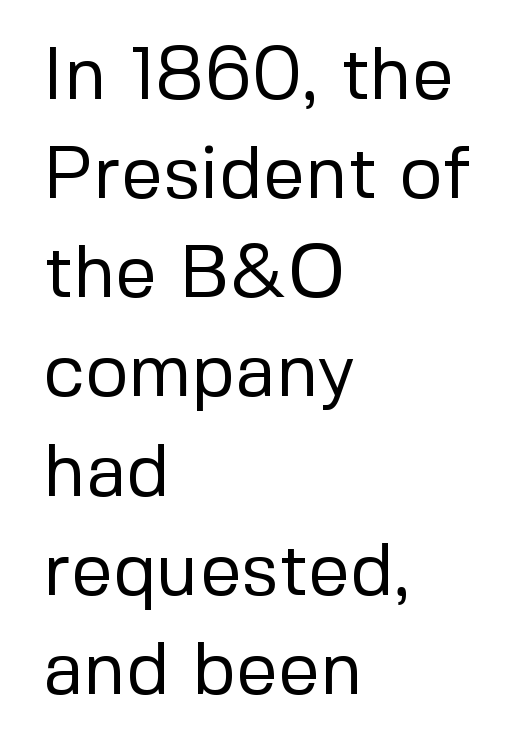
{"serif": "no", "italic": "no", "bold": "no", "weight": "regular", "width": "normal", "stroke_contrast": "low", "x_height": "medium", "monospaced": "no", "underline": "no", "align": "left", "line_spacing": "normal", "line_spacing_ratio": 1.34, "letter_spacing": "normal", "letter_spacing_em": 0.0, "glyph_px": 74}
